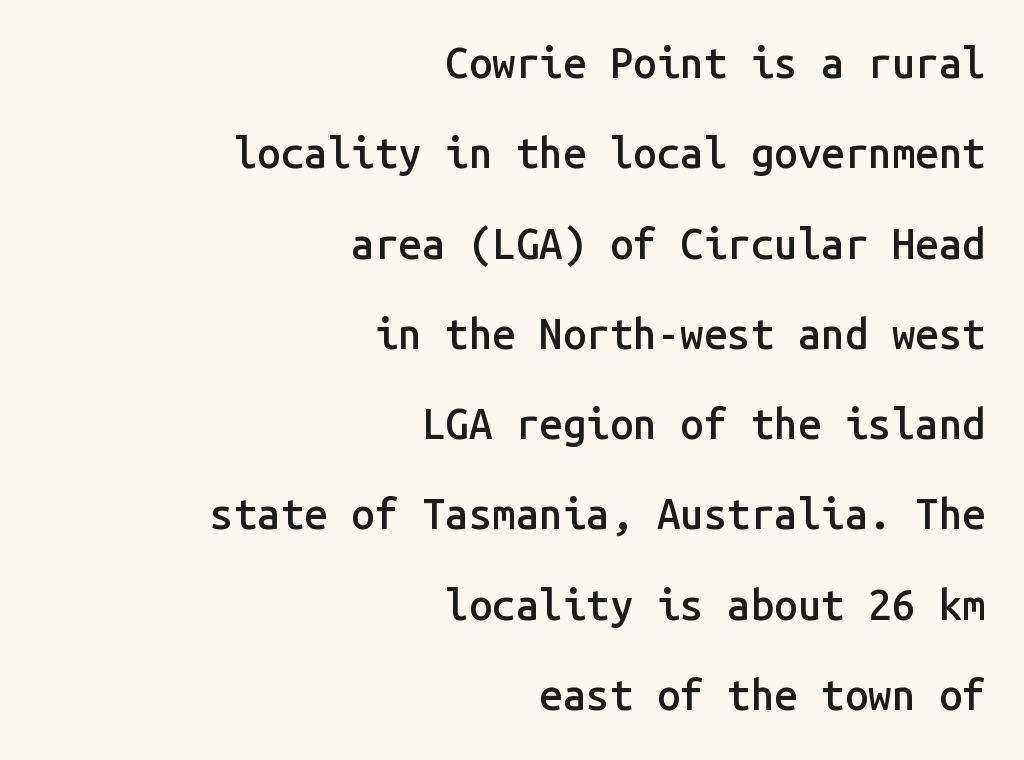
This rendering features lettering with no underline. Note the uniform advance width — an 'i' takes as much space as an 'm'. Rows of type keep a wide berth in the vertical direction. The text block is weighted toward the right margin, trailing off unevenly leftward. Tracking here is standard; glyphs follow each other at the usual distance.
